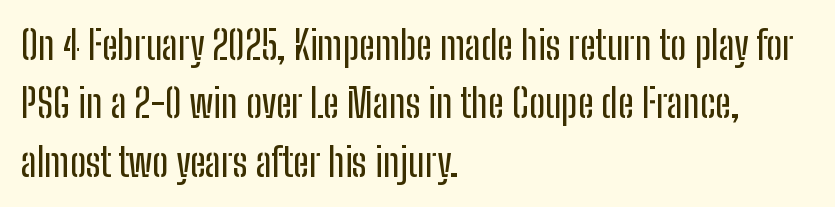
{"serif": "no", "italic": "no", "width": "condensed", "stroke_contrast": "low", "x_height": "medium", "monospaced": "no", "underline": "no", "align": "left", "line_spacing": "normal", "line_spacing_ratio": 1.5, "letter_spacing": "normal", "letter_spacing_em": 0.0, "glyph_px": 39}
